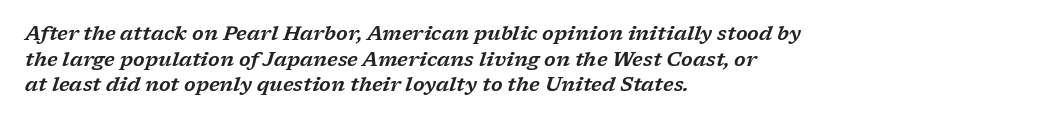
The image shows 20 px text type, italic (leaning right); set left-aligned, normal line spacing (1.28x), normal letter spacing, not underlined.
